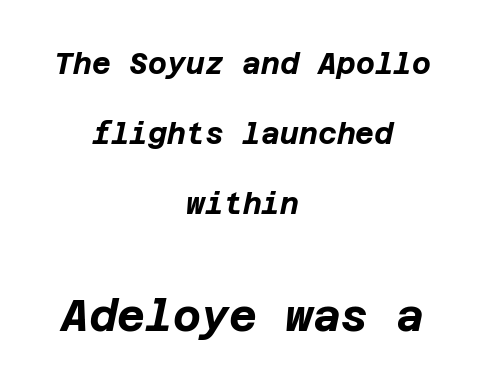
Q: Is the text bold? A: Yes.
Q: Is the text italic (slanted)? A: Yes, it leans right by about 12 degrees.
Q: Is the text underlined? A: No.
Q: How is the paragraph aligned? A: Centered.
Q: Is the spacing between letters normal or unusually wide? A: Normal.
Q: Is the spacing between lines tight, normal or loose? A: Loose.
Q: Which block of text is set in a larger size, the first (top) or the second (bottom)? A: The second (bottom) one.
Q: Width (condensed, normal, or wide)? A: Normal.
Q: Stroke contrast? A: Low.
Q: x-height? A: Large.
